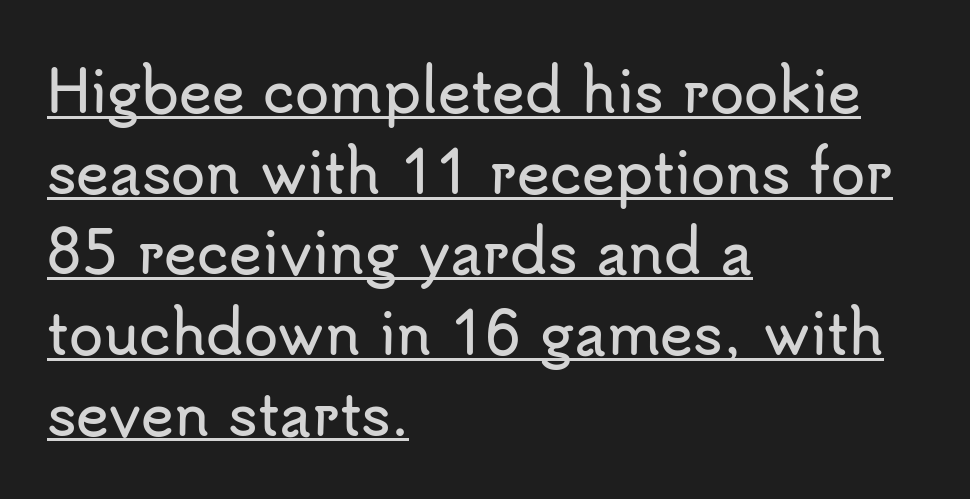
{"serif": "no", "italic": "no", "width": "normal", "stroke_contrast": "low", "x_height": "small", "monospaced": "no", "underline": "yes", "align": "left", "line_spacing": "normal", "line_spacing_ratio": 1.44, "letter_spacing": "normal", "letter_spacing_em": 0.0, "glyph_px": 56}
